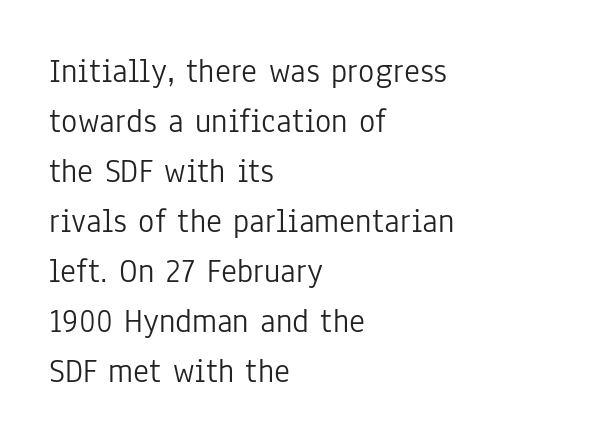
Letters have the restrained weight of plain body copy at most. The line-height multiplier appears to be the usual default. A typesetter would call this proportional, since set widths differ per character. The space beneath each line is pristine and unruled. The compositor pushed each line to the left boundary. Does the lettering tilt? It doesn't — this is upright.
